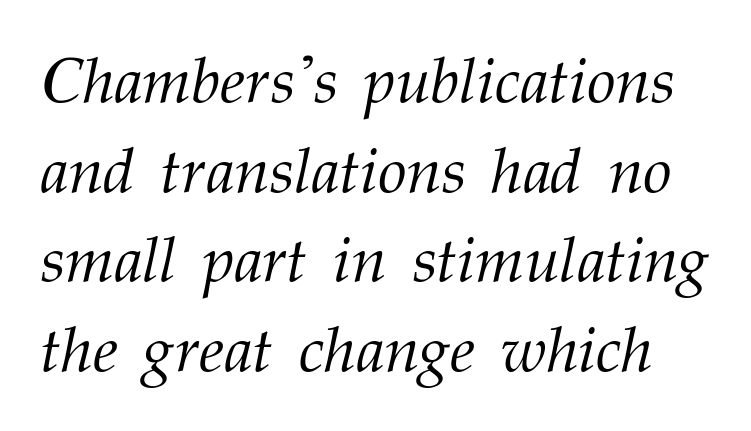
Characters are canted at an angle relative to the baseline's perpendicular. You could call the tracking neutral — neither tight nor loose. Each letter's strokes conclude with small projecting serifs. On a weight scale, this lands at 450 or below. Beneath every word, the page is bare. The rendering uses natural spacing where letterforms have individual widths.
